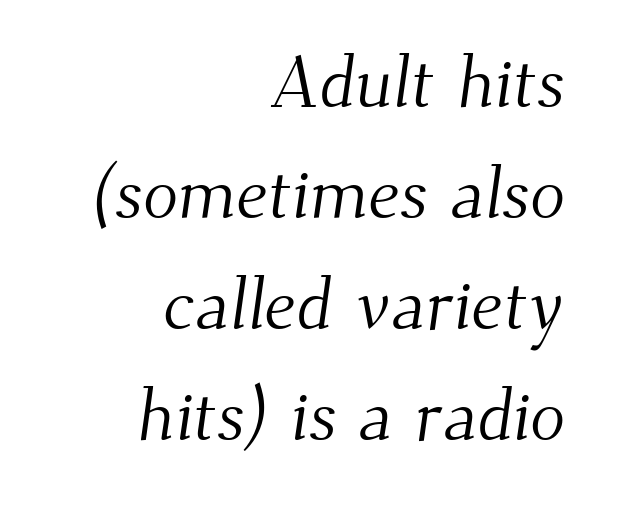
{"serif": "yes", "bold": "no", "weight": "light", "width": "normal", "stroke_contrast": "medium", "x_height": "small", "monospaced": "no", "underline": "no", "align": "right", "line_spacing": "normal", "line_spacing_ratio": 1.52, "letter_spacing": "normal", "letter_spacing_em": 0.0, "glyph_px": 73}
